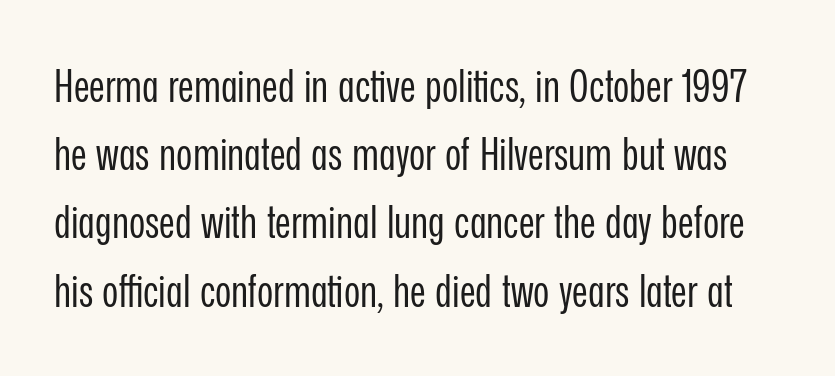
Look at the tracking — it's just the regular setting, nothing added. The face used here is a sans, in the tradition of grotesques and geometrics. Stems here are at most as thick as an everyday book face. The specimen reads as upright at a glance.
